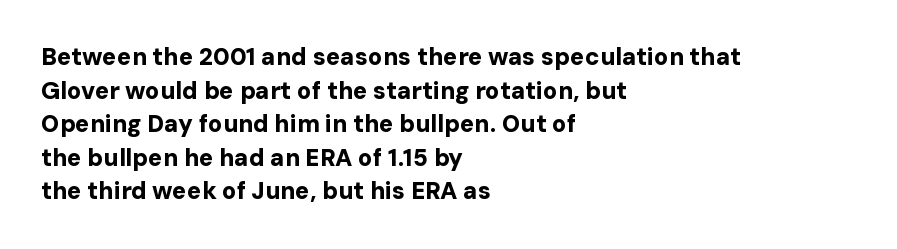
The image shows 24 px bold type, upright; set left-aligned, normal line spacing (1.4x), normal letter spacing, not underlined.
